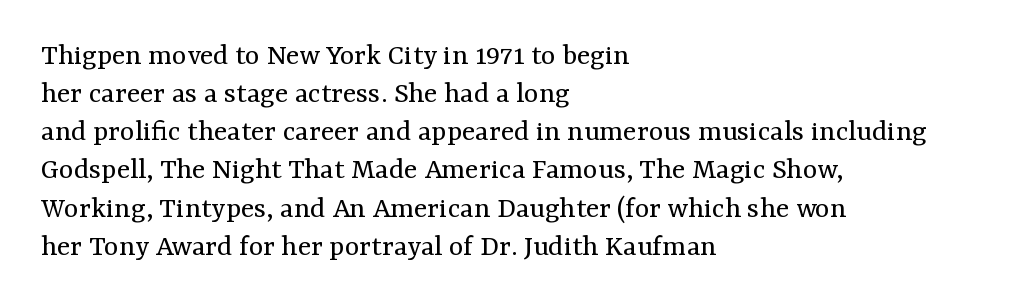
{"serif": "yes", "italic": "no", "bold": "no", "weight": "regular", "width": "normal", "stroke_contrast": "medium", "x_height": "medium", "monospaced": "no", "underline": "no", "align": "left", "line_spacing_ratio": 1.23, "letter_spacing": "normal", "letter_spacing_em": 0.0, "glyph_px": 31}
